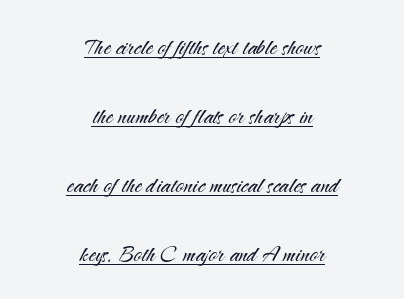
How are the letters spaced? Ordinarily, with no added tracking. Is this a sans? Yes — the strokes have no serifs. These glyphs show unthickened strokes, regular width or finer. This rendering uses center alignment, leaving both contours irregular but symmetric. Is there an underline? Yes — a line sits under the letters.
